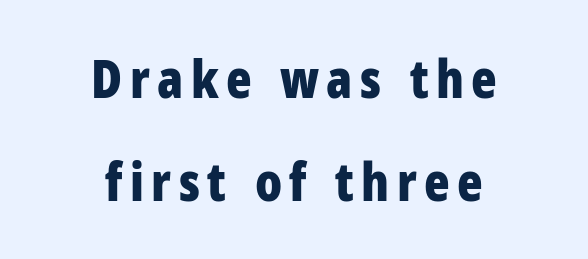
The image shows 53 px bold, condensed sans-serif type, upright; set centered, loose line spacing (1.95x), not underlined; low stroke contrast and a medium x-height.
